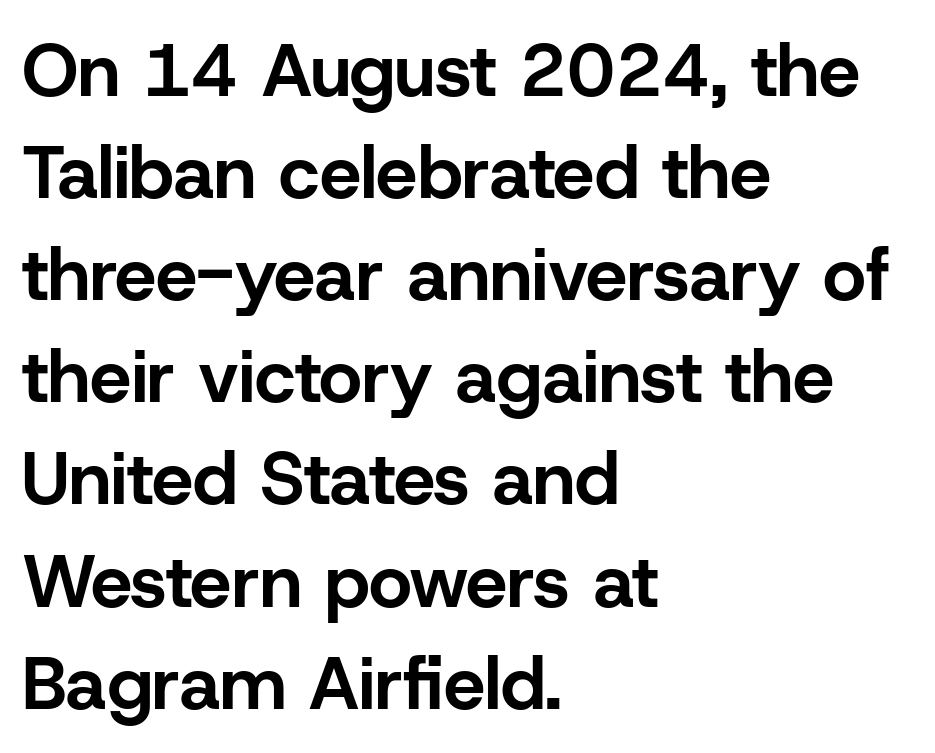
Q: Is the text bold? A: Yes.
Q: Is the text italic (slanted)? A: No, it is upright.
Q: Is the typeface a serif or a sans-serif typeface? A: Sans-serif.
Q: Is the text underlined? A: No.
Q: How is the paragraph aligned? A: Left-aligned.
Q: Is the spacing between letters normal or unusually wide? A: Normal.
Q: Is the spacing between lines tight, normal or loose? A: Normal.
Q: Width (condensed, normal, or wide)? A: Normal.
Q: Stroke contrast? A: Low.
Q: x-height? A: Medium.
Q: Monospaced? A: No.
